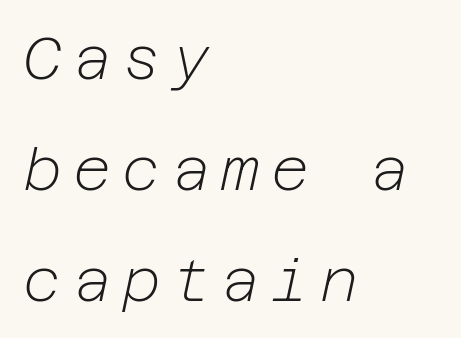
{"italic": "yes", "lean": "right", "slant_degrees": 12, "bold": "no", "weight": "light", "width": "normal", "stroke_contrast": "low", "x_height": "medium", "underline": "no", "align": "left", "line_spacing_ratio": 1.88, "glyph_px": 59}
